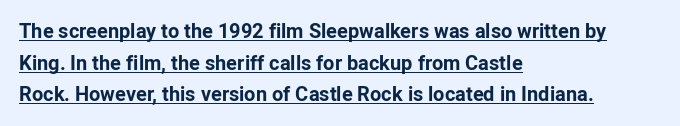
{"italic": "no", "bold": "yes", "underline": "yes", "align": "left", "line_spacing": "normal", "line_spacing_ratio": 1.58, "letter_spacing": "normal", "letter_spacing_em": 0.0, "glyph_px": 20}
